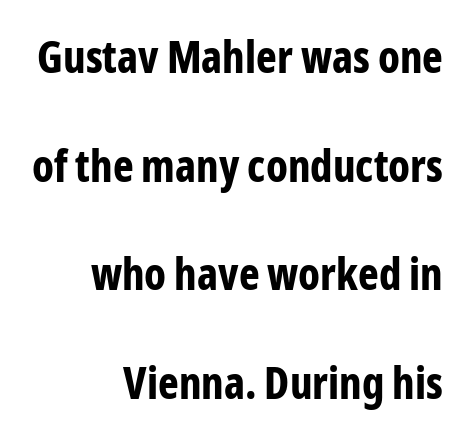
The image shows 44 px bold, condensed sans-serif type, upright; set right-aligned, loose line spacing (2.47x), normal letter spacing, not underlined; low stroke contrast and a medium x-height.
